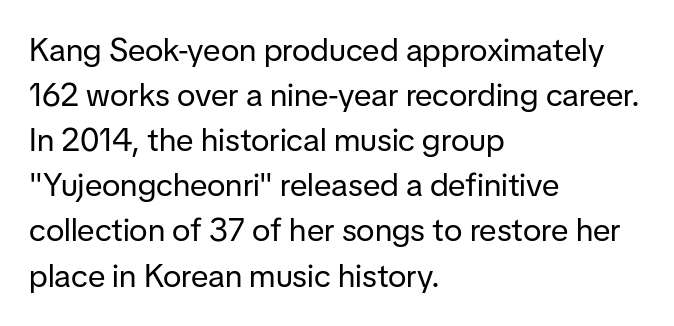
Q: Is the text bold? A: No.
Q: Is the text italic (slanted)? A: No, it is upright.
Q: Is the typeface a serif or a sans-serif typeface? A: Sans-serif.
Q: Is the text underlined? A: No.
Q: How is the paragraph aligned? A: Left-aligned.
Q: Is the spacing between letters normal or unusually wide? A: Normal.
Q: Is the spacing between lines tight, normal or loose? A: Normal.
Q: Width (condensed, normal, or wide)? A: Normal.
Q: Stroke contrast? A: Low.
Q: x-height? A: Medium.
Q: Monospaced? A: No.
